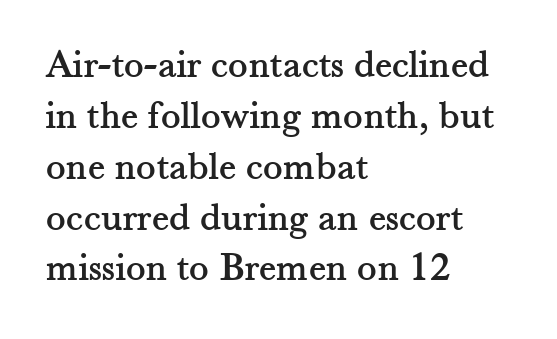
Q: Is the text italic (slanted)? A: No, it is upright.
Q: Is the typeface a serif or a sans-serif typeface? A: Serif.
Q: Is the text underlined? A: No.
Q: How is the paragraph aligned? A: Left-aligned.
Q: Is the spacing between letters normal or unusually wide? A: Normal.
Q: Width (condensed, normal, or wide)? A: Normal.
Q: Stroke contrast? A: Medium.
Q: x-height? A: Small.
Q: Monospaced? A: No.
